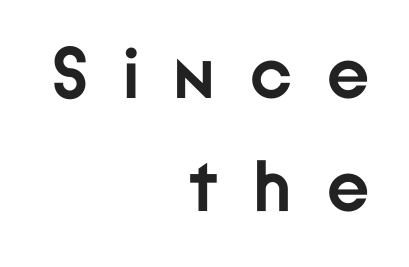
The image shows 72 px semibold sans-serif type, upright; set right-aligned, normal line spacing (1.57x), unusually wide letter spacing (+0.48 em), not underlined; low stroke contrast and a medium x-height.
